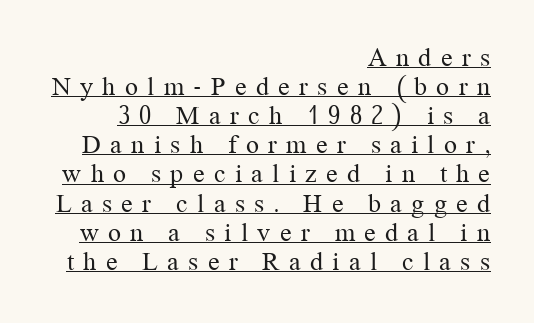
Q: Is the text bold? A: No.
Q: Is the text italic (slanted)? A: No, it is upright.
Q: Is the text underlined? A: Yes.
Q: How is the paragraph aligned? A: Right-aligned.
Q: Is the spacing between letters normal or unusually wide? A: Unusually wide.
Q: Is the spacing between lines tight, normal or loose? A: Tight.
